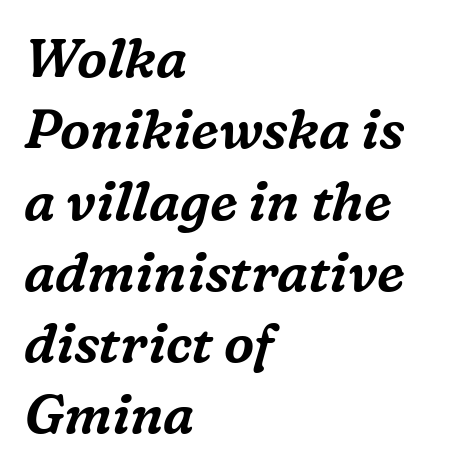
The image shows 54 px serif type, italic (leaning right); set left-aligned, normal line spacing (1.32x), normal letter spacing, not underlined; medium stroke contrast and a medium x-height.
